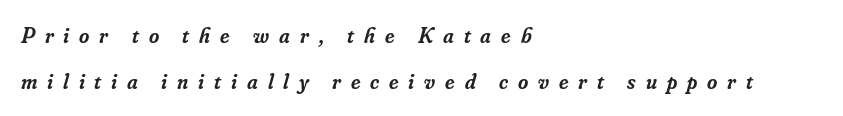
The passage shown is semibold, sitting just below true bold. An italicized treatment has been applied to the whole sample. Is the letter spacing exaggerated? Yes — the characters are pushed far apart. Honestly, there is no underline to notice here at all.
